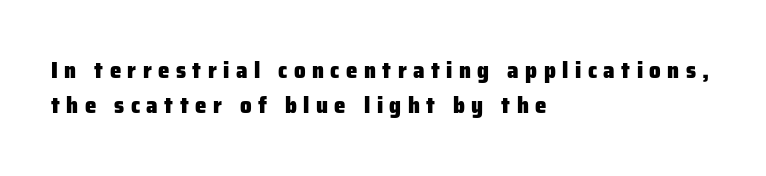
Q: Is the text bold? A: Yes.
Q: Is the text italic (slanted)? A: No, it is upright.
Q: Is the text underlined? A: No.
Q: How is the paragraph aligned? A: Left-aligned.
Q: Is the spacing between letters normal or unusually wide? A: Unusually wide.
Q: Is the spacing between lines tight, normal or loose? A: Normal.
